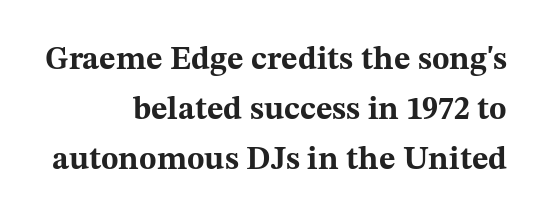
{"serif": "yes", "italic": "no", "bold": "yes", "weight": "bold", "width": "wide", "stroke_contrast": "medium", "x_height": "medium", "monospaced": "no", "underline": "no", "align": "right", "line_spacing": "normal", "line_spacing_ratio": 1.57, "letter_spacing": "normal", "letter_spacing_em": 0.0, "glyph_px": 32}
